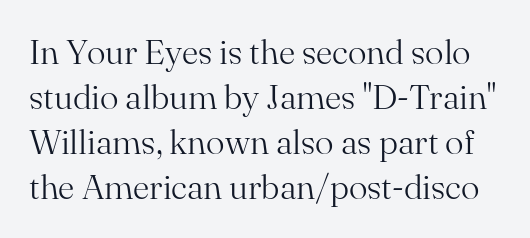
The image shows 35 px light serif type, upright; set normal line spacing (1.29x), normal letter spacing, not underlined; medium stroke contrast and a small x-height.
